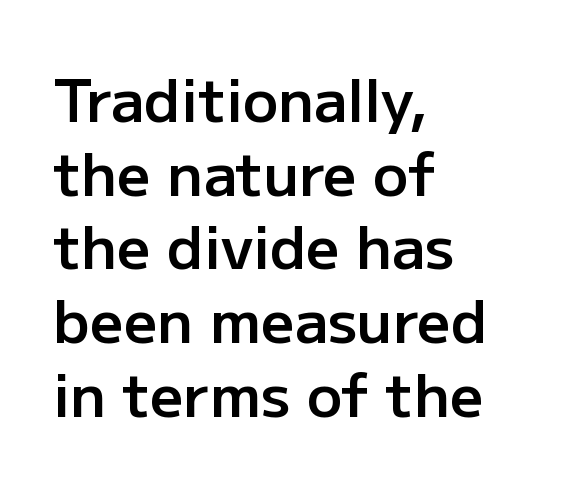
The image shows 59 px semibold sans-serif type, upright; set left-aligned, normal line spacing (1.25x), normal letter spacing, not underlined; low stroke contrast and a medium x-height.
